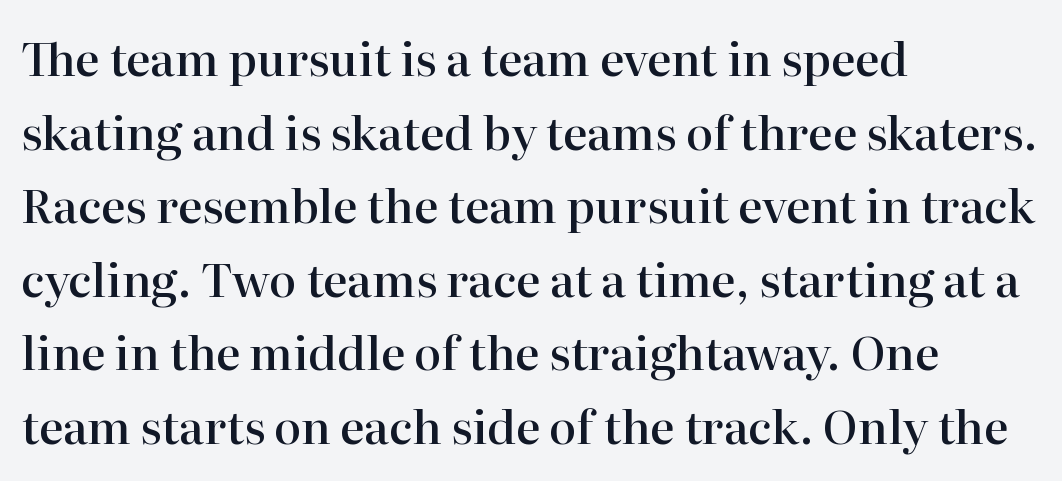
A typesetter would call this proportional, since set widths differ per character. The letterforms sit shoulder to shoulder at normal distance. Serifs: yes, visible at the terminals of the letterforms. Line spacing here is normal. Short and long lines alike share a common starting point at left. Ordinary non-slanted type is in use.
